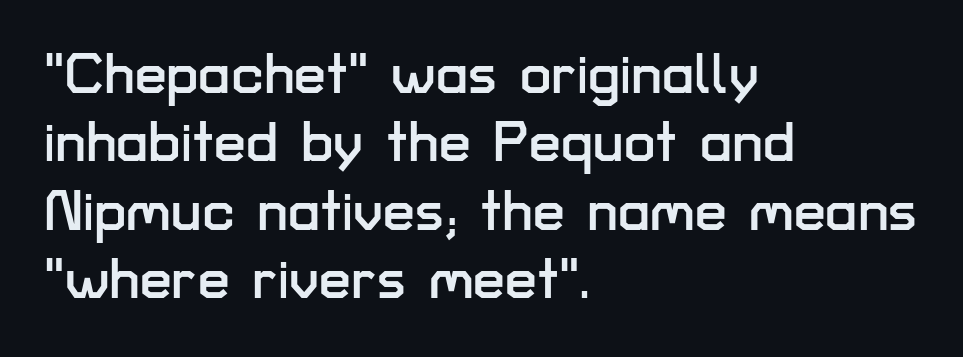
Q: Is the text italic (slanted)? A: No, it is upright.
Q: Is the typeface a serif or a sans-serif typeface? A: Sans-serif.
Q: Is the text underlined? A: No.
Q: How is the paragraph aligned? A: Left-aligned.
Q: Is the spacing between letters normal or unusually wide? A: Normal.
Q: Width (condensed, normal, or wide)? A: Normal.
Q: Stroke contrast? A: Low.
Q: x-height? A: Medium.
Q: Monospaced? A: No.
